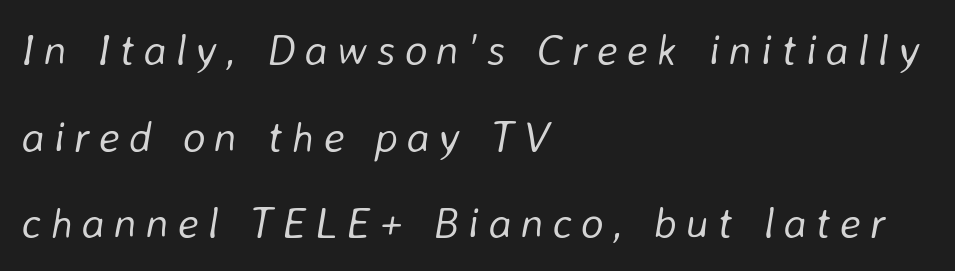
The image shows 44 px light type, italic (leaning right); set left-aligned, loose line spacing (1.97x), unusually wide letter spacing (+0.2 em), not underlined; low stroke contrast and a medium x-height.
